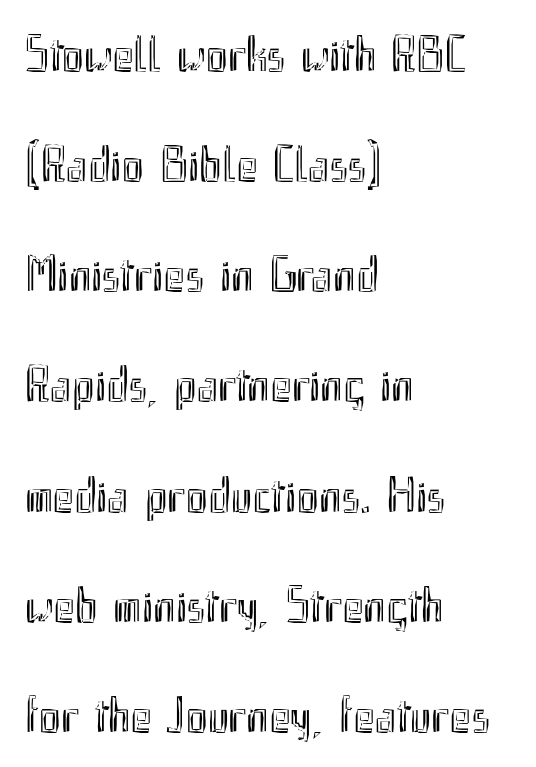
Q: Is the text italic (slanted)? A: No, it is upright.
Q: Is the text underlined? A: No.
Q: How is the paragraph aligned? A: Left-aligned.
Q: Is the spacing between letters normal or unusually wide? A: Normal.
Q: Is the spacing between lines tight, normal or loose? A: Loose.
Q: Width (condensed, normal, or wide)? A: Condensed.
Q: x-height? A: Small.
Q: Monospaced? A: No.
